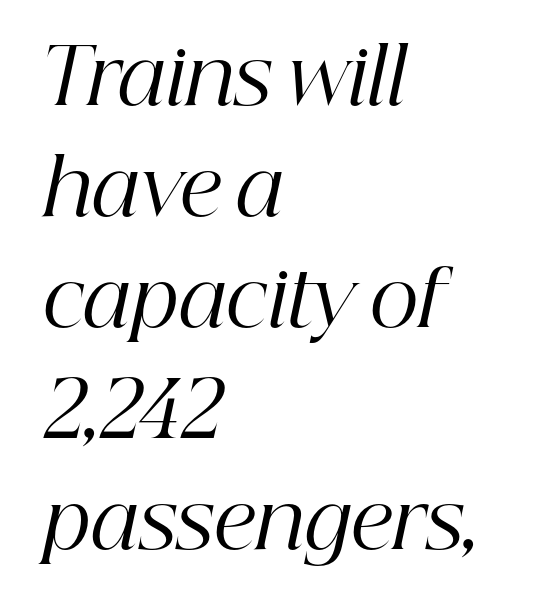
Q: Is the text bold? A: No.
Q: Is the text italic (slanted)? A: Yes, it leans right by about 12 degrees.
Q: Is the typeface a serif or a sans-serif typeface? A: Serif.
Q: Is the text underlined? A: No.
Q: How is the paragraph aligned? A: Left-aligned.
Q: Is the spacing between letters normal or unusually wide? A: Normal.
Q: Is the spacing between lines tight, normal or loose? A: Normal.
Q: Width (condensed, normal, or wide)? A: Normal.
Q: Stroke contrast? A: High.
Q: x-height? A: Medium.
Q: Monospaced? A: No.
